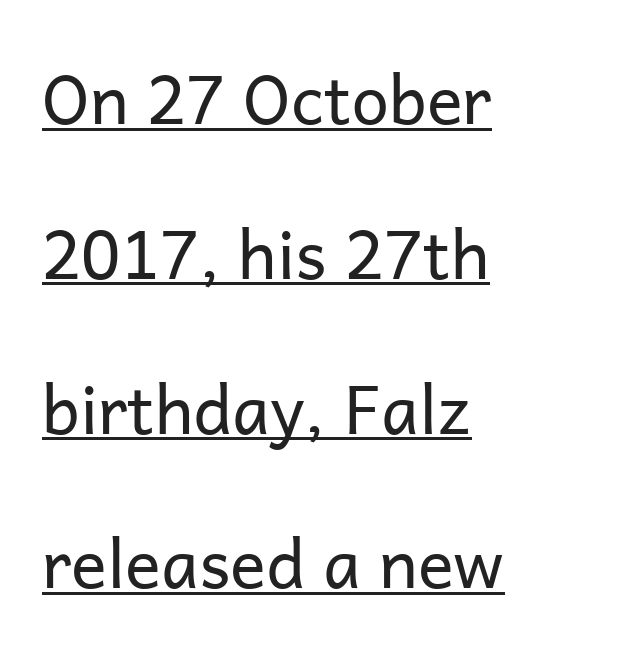
{"serif": "no", "italic": "no", "bold": "no", "weight": "regular", "width": "normal", "stroke_contrast": "low", "x_height": "medium", "monospaced": "no", "underline": "yes", "align": "left", "line_spacing": "loose", "line_spacing_ratio": 2.31, "letter_spacing": "normal", "letter_spacing_em": 0.0, "glyph_px": 67}
